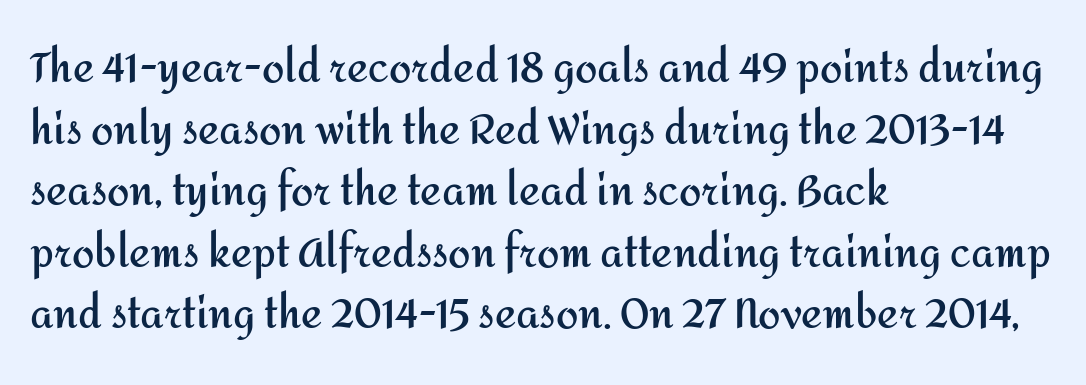
{"serif": "no", "italic": "no", "bold": "yes", "weight": "semibold", "width": "normal", "stroke_contrast": "medium", "x_height": "medium", "monospaced": "no", "underline": "no", "align": "left", "line_spacing": "normal", "line_spacing_ratio": 1.54, "letter_spacing": "normal", "letter_spacing_em": 0.0, "glyph_px": 40}
